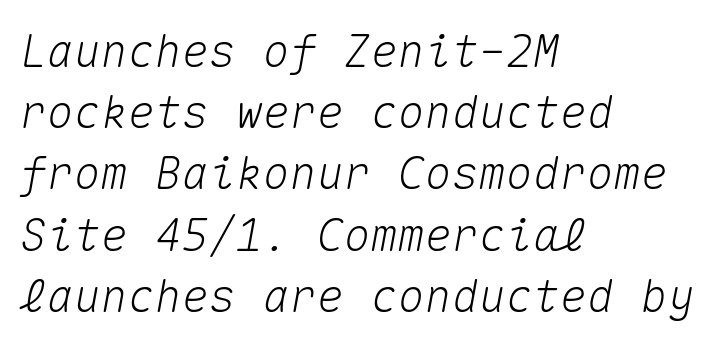
{"italic": "yes", "lean": "right", "slant_degrees": 10, "width": "normal", "stroke_contrast": "medium", "x_height": "medium", "monospaced": "yes", "underline": "no", "align": "left", "line_spacing": "normal", "line_spacing_ratio": 1.36, "letter_spacing": "normal", "letter_spacing_em": 0.0, "glyph_px": 45}
